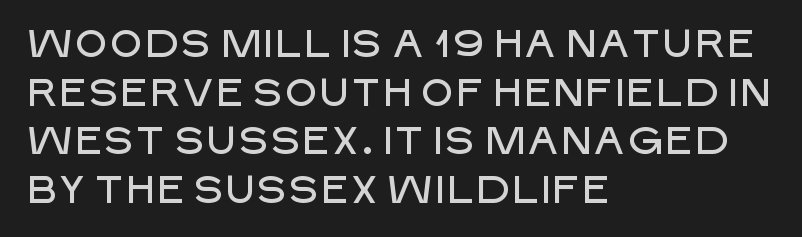
A typesetter would mark this as roman, not italic. Are there feet on the stems? There aren't — it's a sans. The space beneath each line is pristine and unruled. The paragraph has a hard left edge and a soft right edge. You could not count columns in this text — the font is proportionally spaced. The rendering keeps characters at their native spacing.
